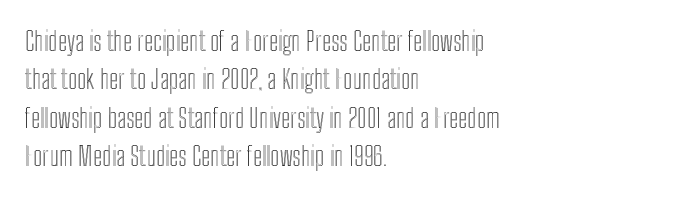
{"italic": "no", "underline": "no", "align": "left", "line_spacing": "normal", "line_spacing_ratio": 1.48, "letter_spacing": "normal", "letter_spacing_em": 0.0, "glyph_px": 26}
